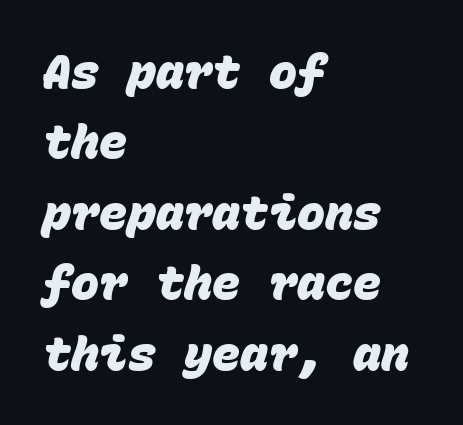
Q: Is the text bold? A: Yes.
Q: Is the typeface a serif or a sans-serif typeface? A: Sans-serif.
Q: Is the text underlined? A: No.
Q: How is the paragraph aligned? A: Left-aligned.
Q: Is the spacing between letters normal or unusually wide? A: Normal.
Q: Is the spacing between lines tight, normal or loose? A: Normal.
Q: Width (condensed, normal, or wide)? A: Normal.
Q: Stroke contrast? A: Low.
Q: x-height? A: Large.
Q: Monospaced? A: Yes.
